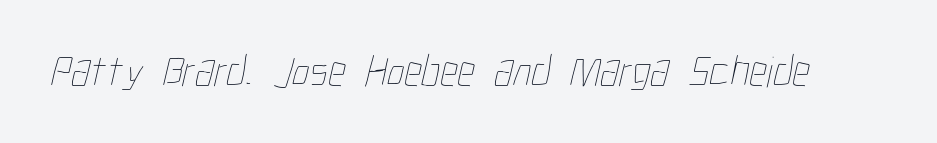
Q: Is the text bold? A: No.
Q: Is the text underlined? A: No.
Q: Is the spacing between letters normal or unusually wide? A: Normal.
Q: Width (condensed, normal, or wide)? A: Condensed.
Q: Stroke contrast? A: Low.
Q: x-height? A: Medium.
Q: Monospaced? A: No.
